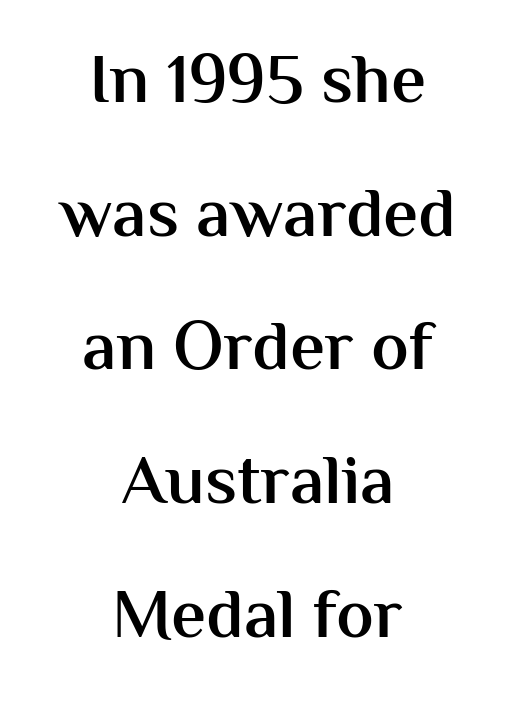
The image shows 70 px semibold sans-serif type, upright; set centered, loose line spacing (1.91x), normal letter spacing, not underlined; medium stroke contrast and a medium x-height.
